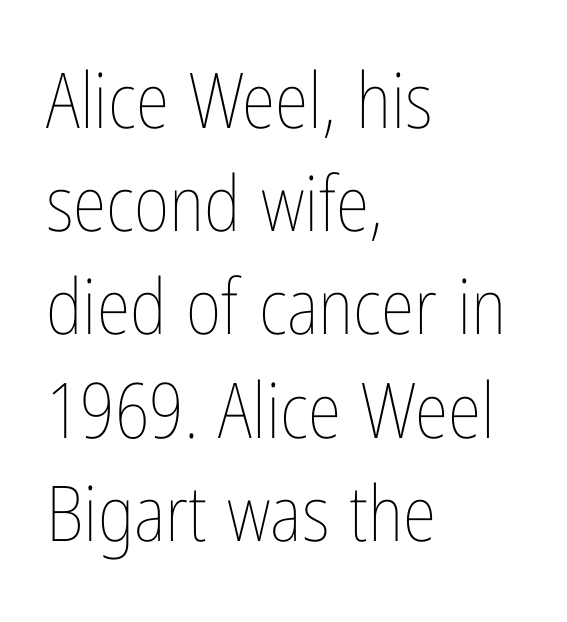
Q: Is the text bold? A: No.
Q: Is the text italic (slanted)? A: No, it is upright.
Q: Is the text underlined? A: No.
Q: How is the paragraph aligned? A: Left-aligned.
Q: Is the spacing between letters normal or unusually wide? A: Normal.
Q: Is the spacing between lines tight, normal or loose? A: Normal.
Q: Width (condensed, normal, or wide)? A: Condensed.
Q: Stroke contrast? A: Low.
Q: x-height? A: Medium.
Q: Monospaced? A: No.
